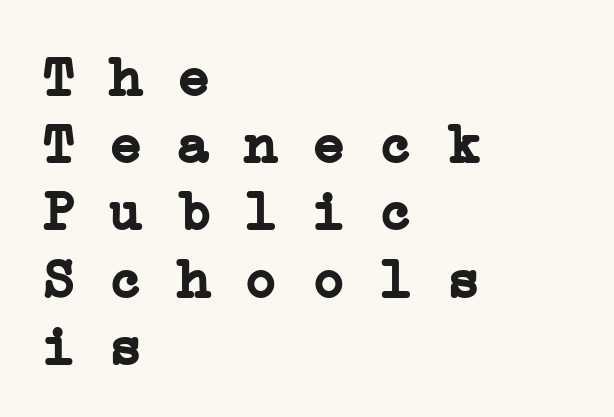
The image shows 56 px semibold, wide serif type, monospaced; set left-aligned, line spacing 1.2x, normal letter spacing, not underlined; low stroke contrast and a medium x-height.
